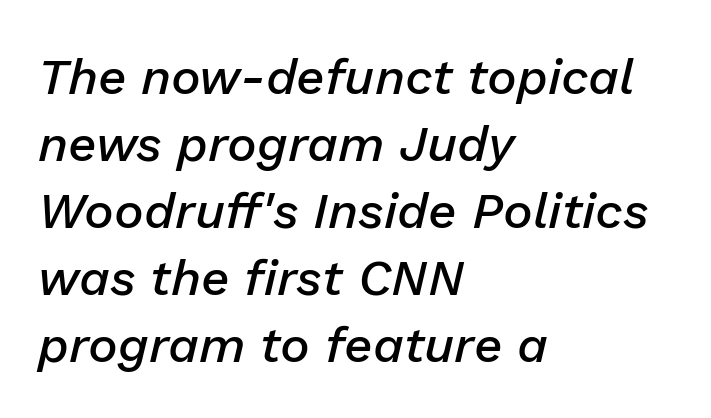
The lines in this sample share a left origin and differ only in where they stop. Tall strokes in this sample are angled rather than plumb. Notice how descenders clear the ascenders below comfortably — that's standard leading. The letters advance in unequal steps, a hallmark of proportional type. The letterforms sit shoulder to shoulder at normal distance. Words float on clear page, feet unadorned.
